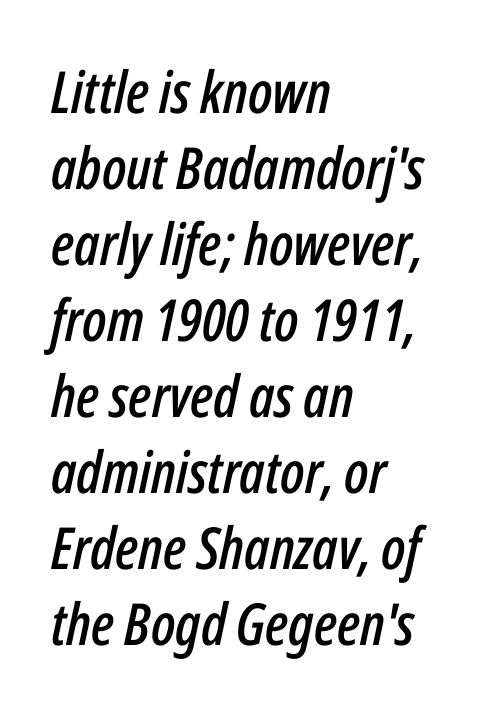
The image shows 58 px condensed type, italic (leaning right); set left-aligned, normal line spacing (1.31x), normal letter spacing, not underlined; low stroke contrast and a medium x-height.
